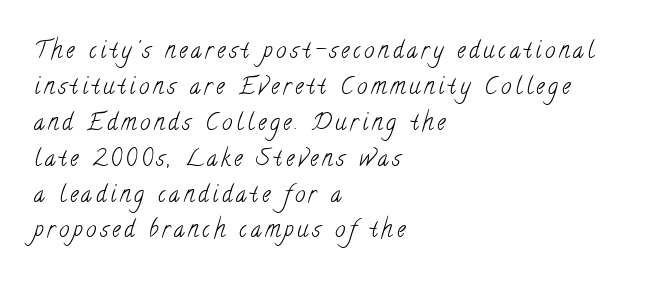
Q: Is the text bold? A: No.
Q: Is the text underlined? A: No.
Q: How is the paragraph aligned? A: Left-aligned.
Q: Is the spacing between lines tight, normal or loose? A: Normal.
